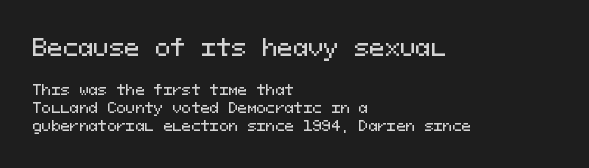
{"italic": "no", "underline": "no", "align": "left", "line_spacing": "normal", "line_spacing_ratio": 1.28, "letter_spacing": "normal", "letter_spacing_em": 0.0, "larger_block": "first", "size_ratio": 1.64, "glyph_px": 23}
